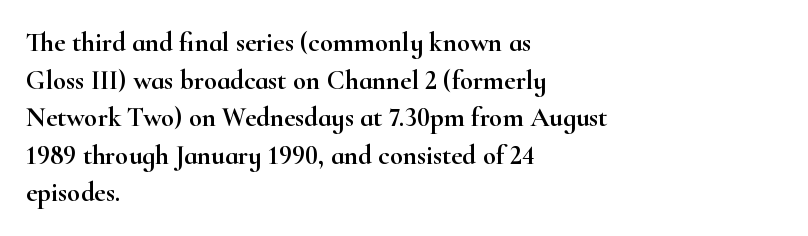
The image shows 27 px text type, upright; set left-aligned, normal line spacing (1.39x), normal letter spacing, not underlined.
